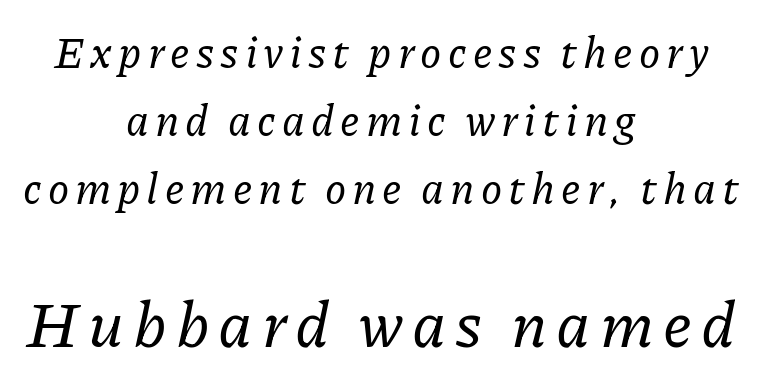
{"serif": "yes", "italic": "yes", "lean": "right", "slant_degrees": 11, "width": "normal", "stroke_contrast": "low", "x_height": "medium", "monospaced": "no", "underline": "no", "align": "center", "line_spacing": "normal", "line_spacing_ratio": 1.58, "larger_block": "second", "size_ratio": 1.49, "glyph_px": 64}
